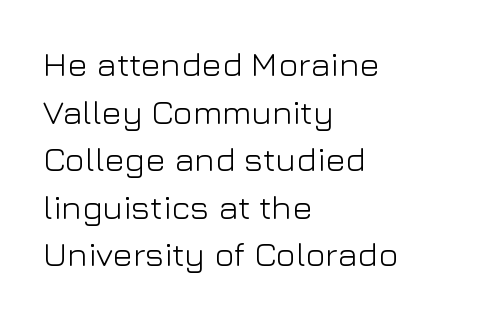
{"serif": "no", "italic": "no", "bold": "no", "weight": "light", "width": "normal", "stroke_contrast": "low", "x_height": "medium", "monospaced": "no", "underline": "no", "align": "left", "line_spacing": "normal", "line_spacing_ratio": 1.4, "letter_spacing": "normal", "letter_spacing_em": 0.0, "glyph_px": 34}
